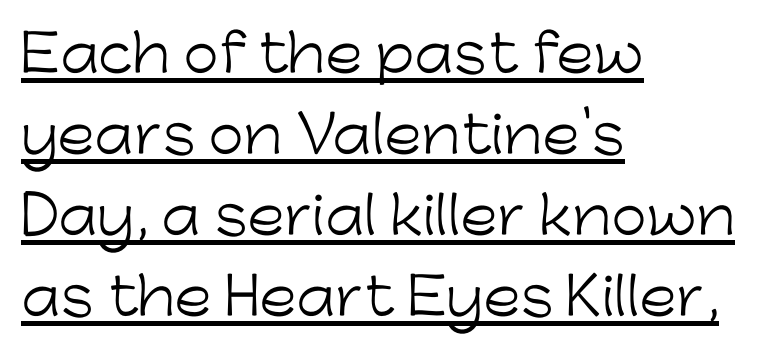
The image shows 51 px light sans-serif type, upright; set left-aligned, normal line spacing (1.59x), normal letter spacing, underlined; low stroke contrast and a medium x-height.
